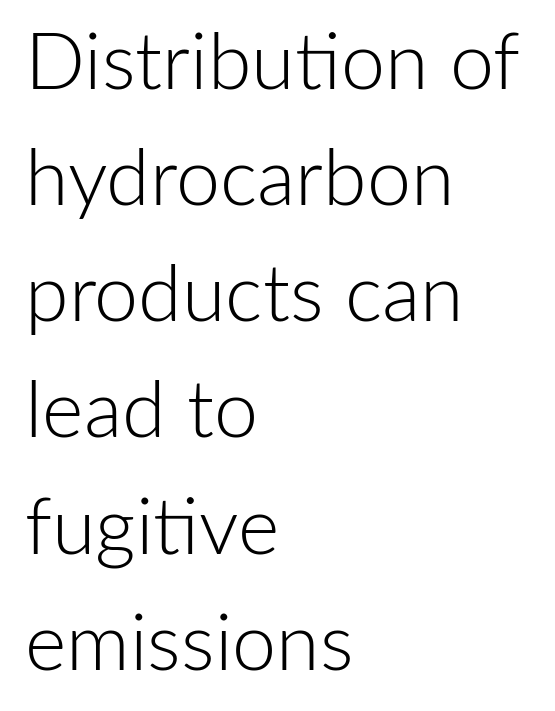
Q: Is the text bold? A: No.
Q: Is the text italic (slanted)? A: No, it is upright.
Q: Is the typeface a serif or a sans-serif typeface? A: Sans-serif.
Q: Is the text underlined? A: No.
Q: How is the paragraph aligned? A: Left-aligned.
Q: Is the spacing between letters normal or unusually wide? A: Normal.
Q: Is the spacing between lines tight, normal or loose? A: Normal.
Q: Width (condensed, normal, or wide)? A: Normal.
Q: Stroke contrast? A: Low.
Q: x-height? A: Medium.
Q: Monospaced? A: No.
